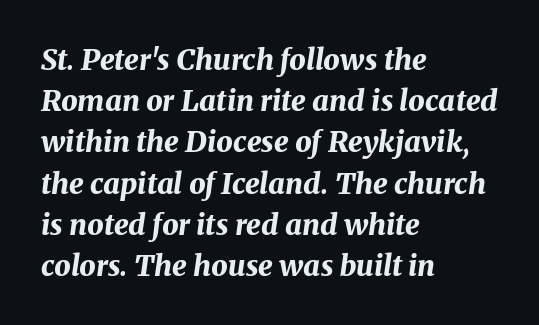
Tracking value appears to be zero — textbook default spacing. A dark, heavy texture on the line: the type is bold. Only glyphs here, with clear space below each row. The passage shown is typed in a proportional face where columns would drift. The passage shown leans; its letterforms are oblique. A normal amount of white space separates one row of letters from the next.
